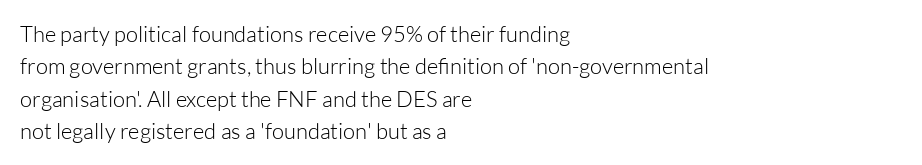
The image shows 22 px text type, upright; set left-aligned, normal line spacing (1.47x), normal letter spacing, not underlined.
